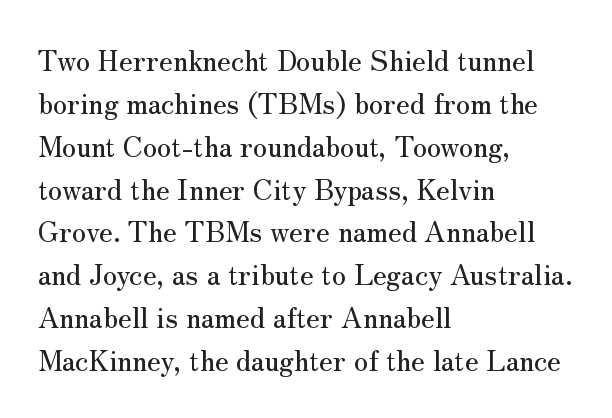
Q: Is the text italic (slanted)? A: No, it is upright.
Q: Is the typeface a serif or a sans-serif typeface? A: Serif.
Q: Is the text underlined? A: No.
Q: How is the paragraph aligned? A: Left-aligned.
Q: Is the spacing between letters normal or unusually wide? A: Normal.
Q: Is the spacing between lines tight, normal or loose? A: Normal.
Q: Width (condensed, normal, or wide)? A: Normal.
Q: Stroke contrast? A: Medium.
Q: x-height? A: Small.
Q: Monospaced? A: No.
